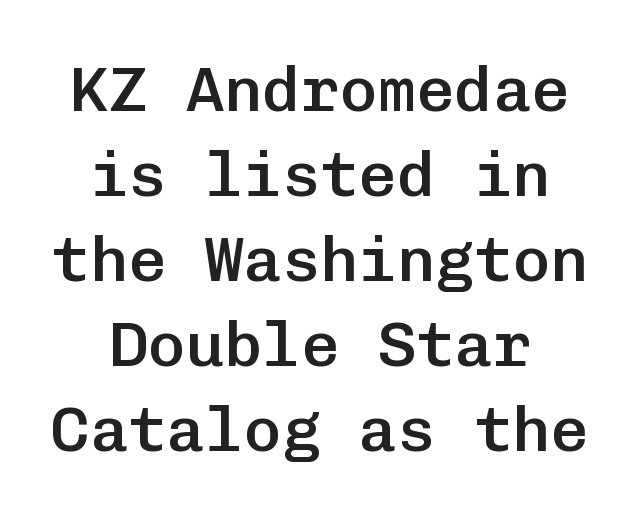
The image shows 64 px semibold sans-serif type, upright, monospaced; set centered, normal line spacing (1.33x), normal letter spacing, not underlined; low stroke contrast and a medium x-height.
